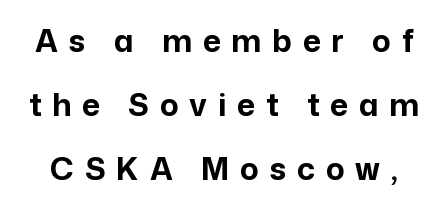
{"serif": "no", "italic": "no", "bold": "yes", "weight": "bold", "width": "normal", "stroke_contrast": "low", "x_height": "medium", "monospaced": "no", "underline": "no", "line_spacing": "loose", "line_spacing_ratio": 2.06, "letter_spacing": "wide", "letter_spacing_em": 0.35, "glyph_px": 31}
